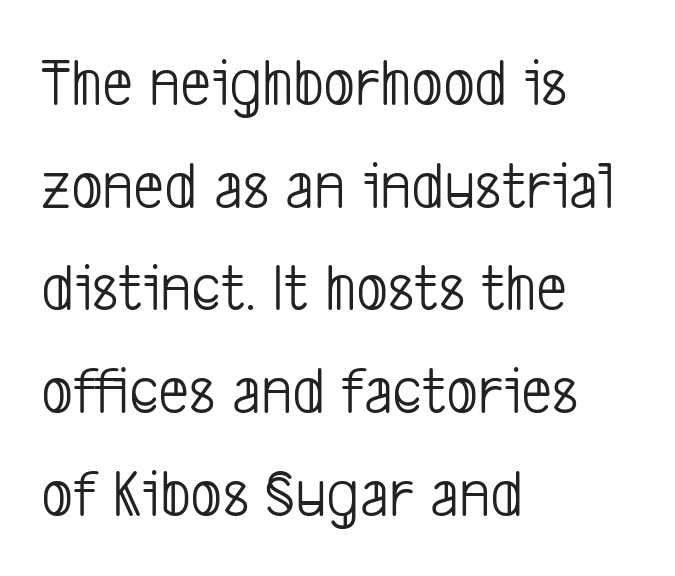
{"serif": "no", "bold": "no", "weight": "light", "width": "condensed", "stroke_contrast": "low", "x_height": "medium", "monospaced": "no", "underline": "no", "align": "left", "line_spacing": "normal", "line_spacing_ratio": 1.51, "letter_spacing": "normal", "letter_spacing_em": 0.0, "glyph_px": 68}
